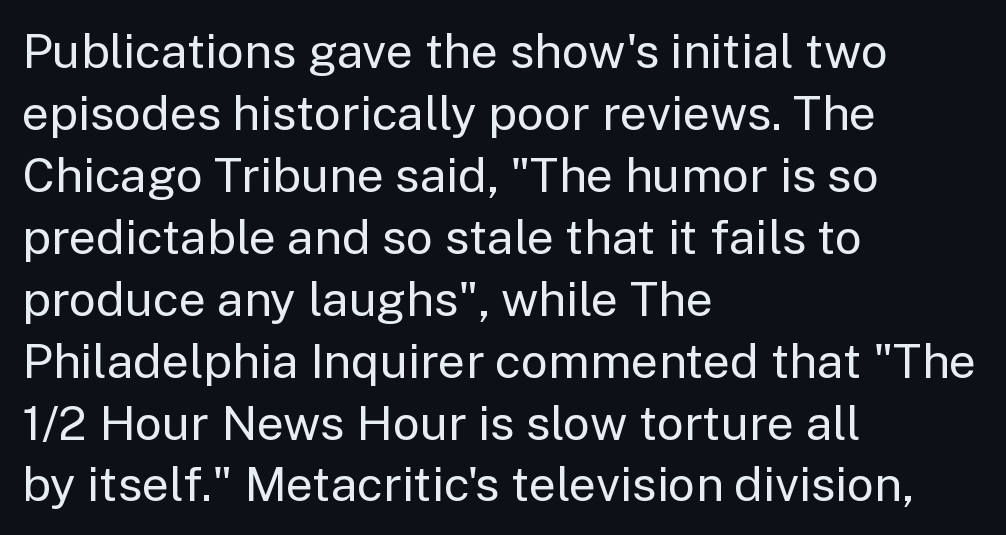
Q: Is the text bold? A: No.
Q: Is the text italic (slanted)? A: No, it is upright.
Q: Is the typeface a serif or a sans-serif typeface? A: Sans-serif.
Q: Is the text underlined? A: No.
Q: How is the paragraph aligned? A: Left-aligned.
Q: Is the spacing between letters normal or unusually wide? A: Normal.
Q: Is the spacing between lines tight, normal or loose? A: Normal.
Q: Width (condensed, normal, or wide)? A: Normal.
Q: Stroke contrast? A: Low.
Q: x-height? A: Medium.
Q: Monospaced? A: No.
